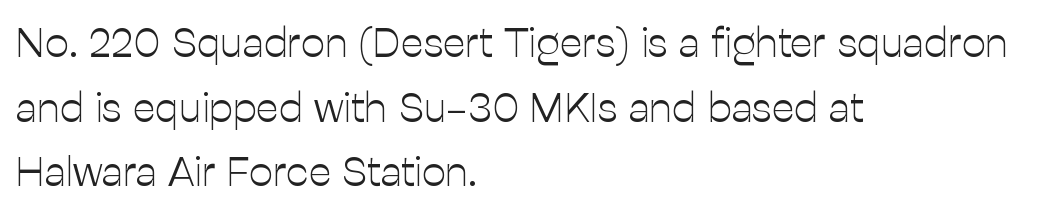
{"serif": "no", "italic": "no", "bold": "no", "weight": "light", "width": "normal", "stroke_contrast": "low", "x_height": "medium", "monospaced": "no", "underline": "no", "align": "left", "line_spacing": "normal", "line_spacing_ratio": 1.54, "letter_spacing": "normal", "letter_spacing_em": 0.0, "glyph_px": 42}
